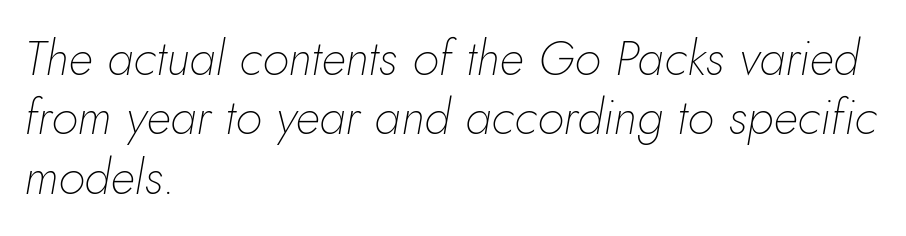
Q: Is the text bold? A: No.
Q: Is the text italic (slanted)? A: Yes, it leans right by about 10 degrees.
Q: Is the text underlined? A: No.
Q: How is the paragraph aligned? A: Left-aligned.
Q: Is the spacing between letters normal or unusually wide? A: Normal.
Q: Width (condensed, normal, or wide)? A: Normal.
Q: Stroke contrast? A: Low.
Q: x-height? A: Small.
Q: Monospaced? A: No.
